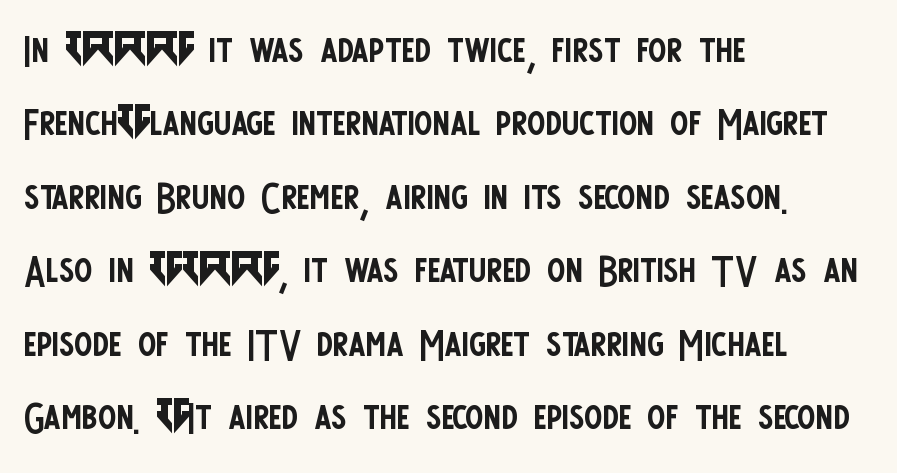
Q: Is the text bold? A: No.
Q: Is the text italic (slanted)? A: No, it is upright.
Q: Is the typeface a serif or a sans-serif typeface? A: Sans-serif.
Q: Is the text underlined? A: No.
Q: How is the paragraph aligned? A: Left-aligned.
Q: Is the spacing between letters normal or unusually wide? A: Normal.
Q: Is the spacing between lines tight, normal or loose? A: Normal.
Q: Width (condensed, normal, or wide)? A: Condensed.
Q: Stroke contrast? A: Low.
Q: x-height? A: Large.
Q: Monospaced? A: No.
